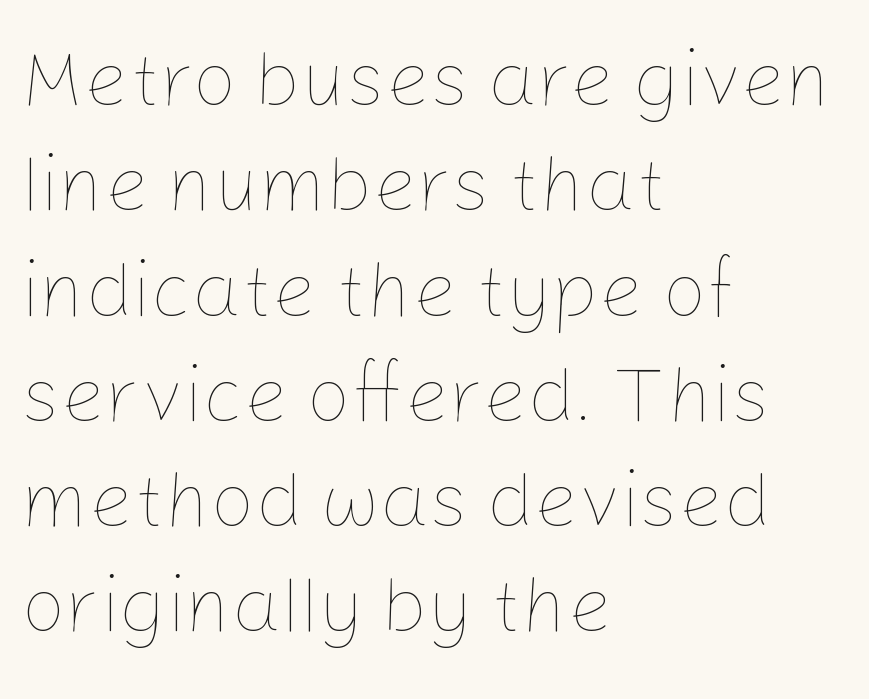
{"italic": "no", "bold": "no", "weight": "thin", "width": "normal", "stroke_contrast": "low", "x_height": "medium", "monospaced": "no", "underline": "no", "align": "left", "line_spacing": "normal", "line_spacing_ratio": 1.35, "letter_spacing": "normal", "letter_spacing_em": 0.0, "glyph_px": 78}
